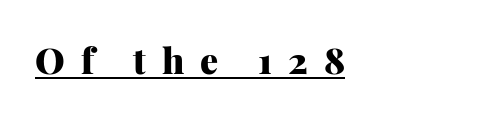
The image shows 36 px heavy serif type, upright; set unusually wide letter spacing (+0.44 em), underlined; medium stroke contrast and a medium x-height.
